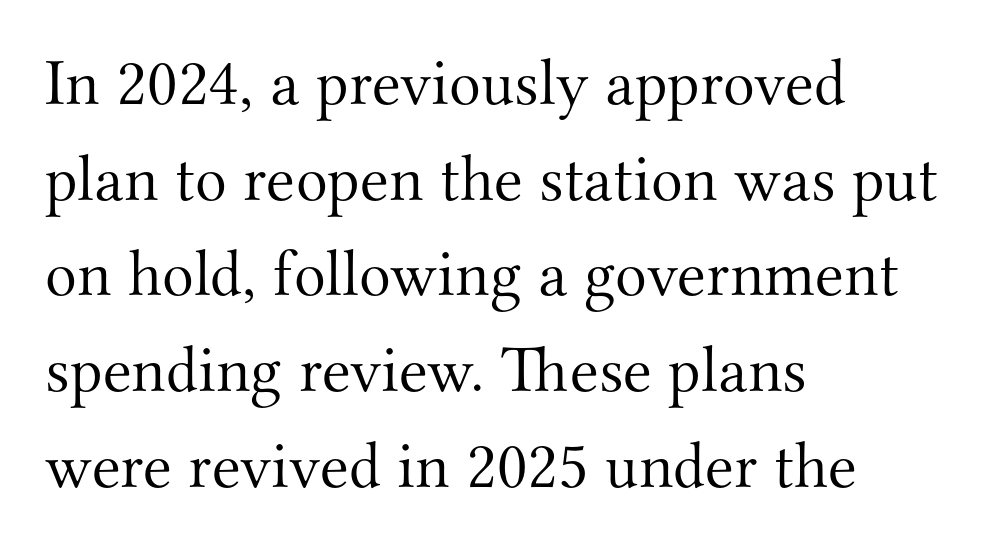
Q: Is the text bold? A: No.
Q: Is the text italic (slanted)? A: No, it is upright.
Q: Is the typeface a serif or a sans-serif typeface? A: Serif.
Q: Is the text underlined? A: No.
Q: How is the paragraph aligned? A: Left-aligned.
Q: Is the spacing between letters normal or unusually wide? A: Normal.
Q: Is the spacing between lines tight, normal or loose? A: Normal.
Q: Width (condensed, normal, or wide)? A: Normal.
Q: Stroke contrast? A: Medium.
Q: x-height? A: Small.
Q: Monospaced? A: No.
